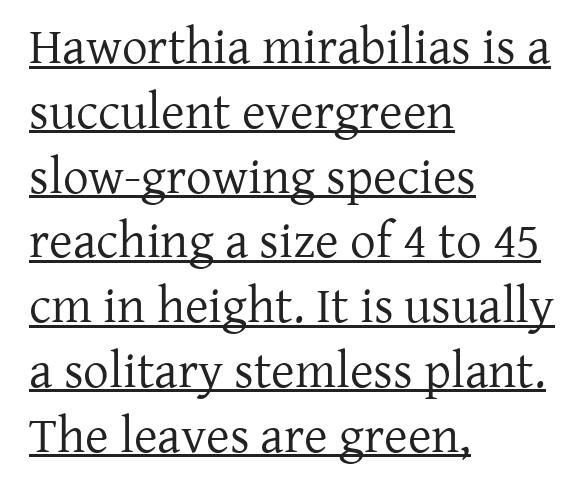
Q: Is the text bold? A: No.
Q: Is the text italic (slanted)? A: No, it is upright.
Q: Is the typeface a serif or a sans-serif typeface? A: Serif.
Q: Is the text underlined? A: Yes.
Q: How is the paragraph aligned? A: Left-aligned.
Q: Is the spacing between letters normal or unusually wide? A: Normal.
Q: Is the spacing between lines tight, normal or loose? A: Normal.
Q: Width (condensed, normal, or wide)? A: Normal.
Q: Stroke contrast? A: Low.
Q: x-height? A: Medium.
Q: Monospaced? A: No.
